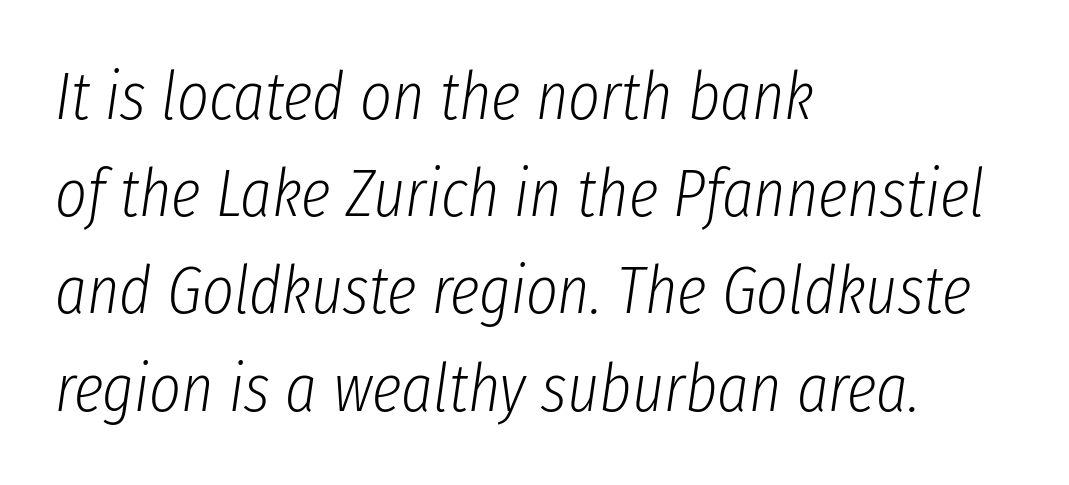
No word sits above an underline. A light-to-regular cut is what we see here. Each letter keeps its own natural width here, so spacing adapts to shape. The vertical gap from one line to the next is medium. The letters sit at their default tracking, neither squeezed nor spread. The ragged edge is on the right, which tells us the setting is flush left.
